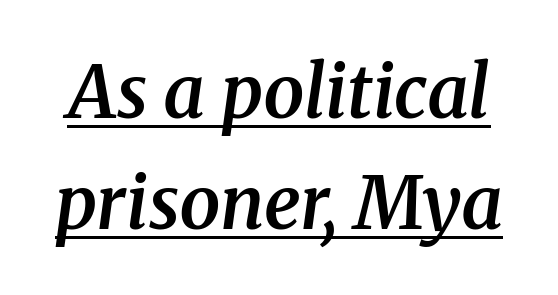
Q: Is the text bold? A: Semi-bold.
Q: Is the text italic (slanted)? A: Yes, it leans right by about 8 degrees.
Q: Is the typeface a serif or a sans-serif typeface? A: Serif.
Q: Is the text underlined? A: Yes.
Q: Is the spacing between letters normal or unusually wide? A: Normal.
Q: Is the spacing between lines tight, normal or loose? A: Normal.
Q: Width (condensed, normal, or wide)? A: Normal.
Q: Stroke contrast? A: Medium.
Q: x-height? A: Medium.
Q: Monospaced? A: No.
